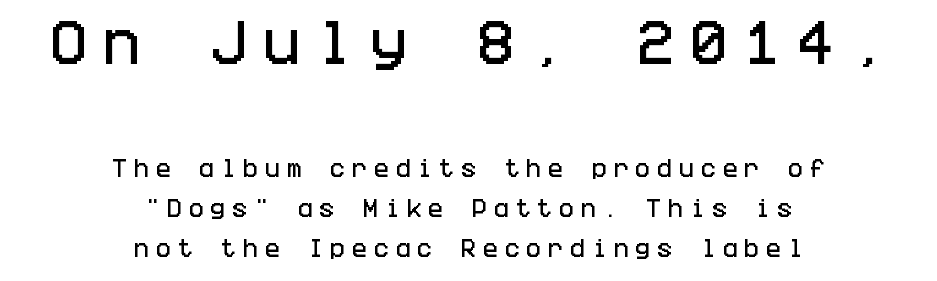
Q: Is the text italic (slanted)? A: No, it is upright.
Q: Is the typeface a serif or a sans-serif typeface? A: Sans-serif.
Q: Is the text underlined? A: No.
Q: How is the paragraph aligned? A: Centered.
Q: Is the spacing between letters normal or unusually wide? A: Unusually wide.
Q: Is the spacing between lines tight, normal or loose? A: Loose.
Q: Which block of text is set in a larger size, the first (top) or the second (bottom)? A: The first (top) one.
Q: Width (condensed, normal, or wide)? A: Condensed.
Q: Stroke contrast? A: Low.
Q: x-height? A: Large.
